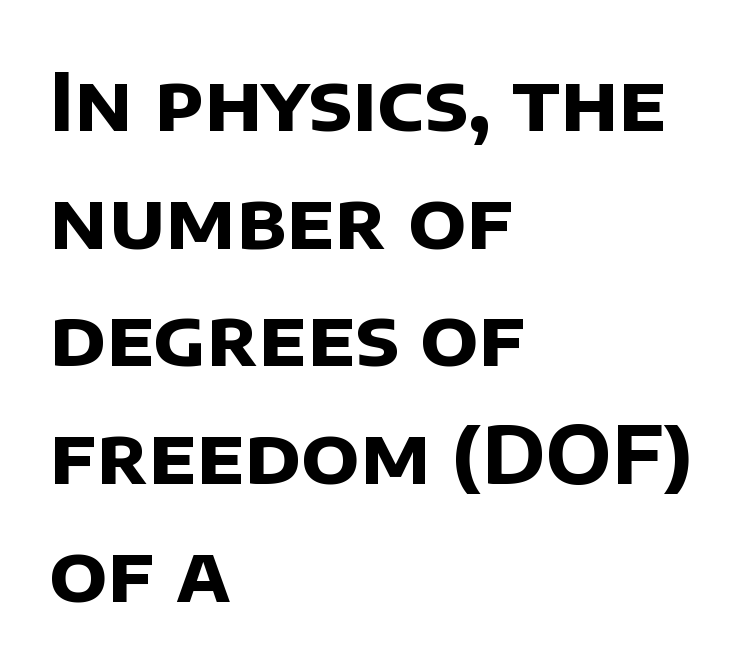
Are there feet on the stems? There aren't — it's a sans. Character widths vary here, with narrow letters taking less room than wide ones. A student would call this left alignment; a typographer would say flush left, rag right. A typesetter would call this leading conventional body-copy spacing. Students, note that the glyphs here touch the page at normal intervals.
